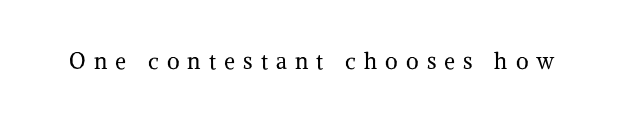
The image shows 22 px text type, upright; set unusually wide letter spacing (+0.37 em), not underlined.
